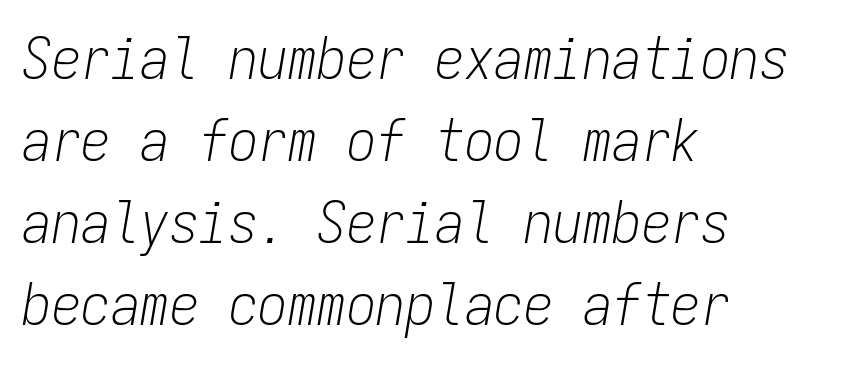
{"italic": "yes", "lean": "right", "slant_degrees": 9, "bold": "no", "weight": "light", "width": "condensed", "stroke_contrast": "low", "x_height": "medium", "monospaced": "yes", "underline": "no", "align": "left", "line_spacing": "normal", "line_spacing_ratio": 1.39, "letter_spacing": "normal", "letter_spacing_em": 0.0, "glyph_px": 59}
